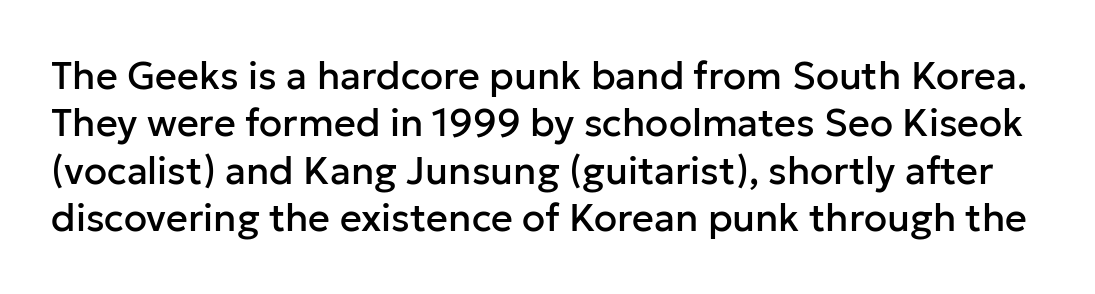
The image shows 38 px sans-serif type, upright; set normal line spacing (1.25x), normal letter spacing, not underlined; low stroke contrast and a medium x-height.
